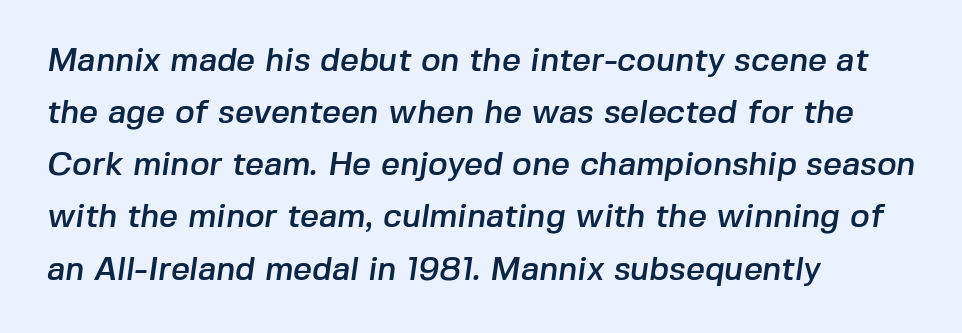
{"serif": "no", "width": "normal", "stroke_contrast": "low", "x_height": "medium", "monospaced": "no", "underline": "no", "align": "left", "line_spacing": "normal", "line_spacing_ratio": 1.58, "letter_spacing": "normal", "letter_spacing_em": 0.0, "glyph_px": 33}
